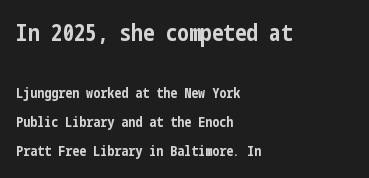
{"italic": "no", "bold": "yes", "underline": "no", "align": "left", "line_spacing": "loose", "line_spacing_ratio": 2.1, "letter_spacing": "normal", "letter_spacing_em": 0.0, "larger_block": "first", "size_ratio": 1.64, "glyph_px": 23}
